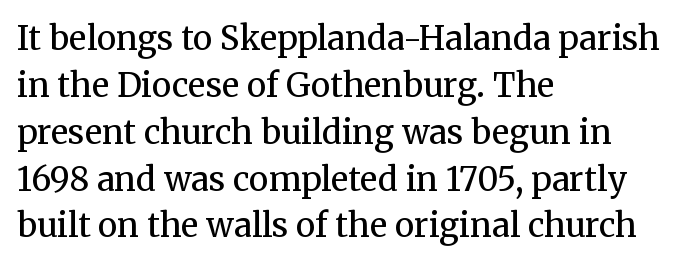
Q: Is the text bold? A: No.
Q: Is the text italic (slanted)? A: No, it is upright.
Q: Is the typeface a serif or a sans-serif typeface? A: Serif.
Q: Is the text underlined? A: No.
Q: How is the paragraph aligned? A: Left-aligned.
Q: Is the spacing between letters normal or unusually wide? A: Normal.
Q: Is the spacing between lines tight, normal or loose? A: Normal.
Q: Width (condensed, normal, or wide)? A: Normal.
Q: Stroke contrast? A: Medium.
Q: x-height? A: Medium.
Q: Monospaced? A: No.
